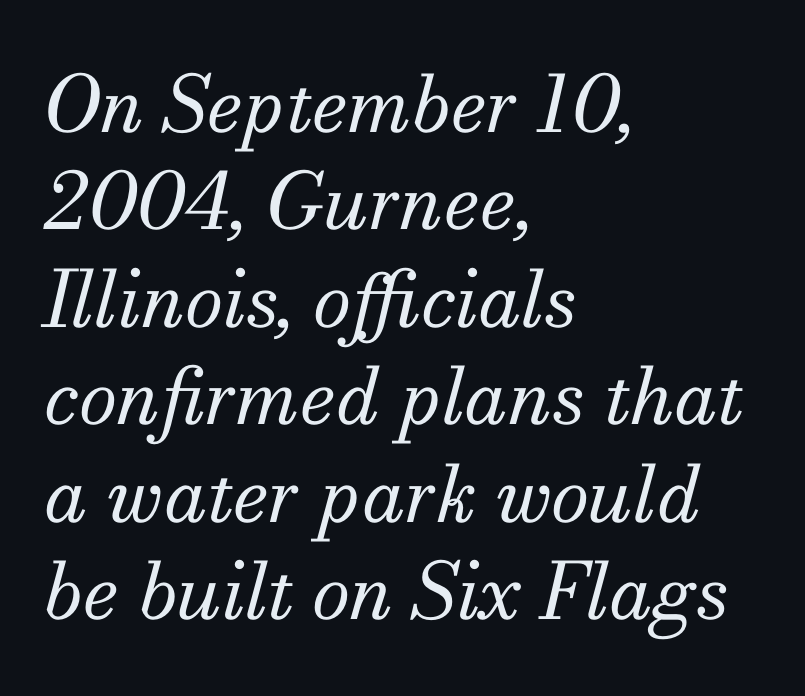
{"serif": "yes", "italic": "yes", "lean": "right", "slant_degrees": 13, "bold": "no", "weight": "regular", "width": "normal", "stroke_contrast": "medium", "x_height": "small", "monospaced": "no", "underline": "no", "align": "left", "line_spacing": "normal", "line_spacing_ratio": 1.25, "letter_spacing": "normal", "letter_spacing_em": 0.0, "glyph_px": 78}
